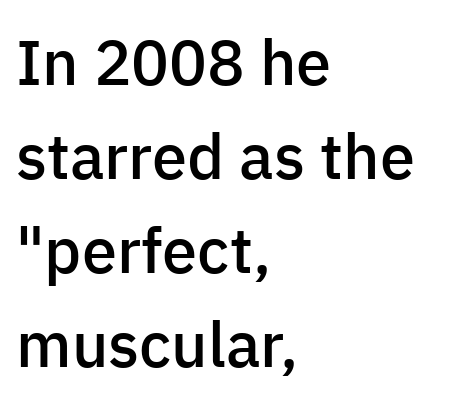
The font family rendered here belongs to the sans-serif group. What weight is shown? A semibold, between regular and bold. Reading down the column, the eye jumps a familiar distance to each next line. These lines are set flush left with a ragged right edge. Descenders hang freely into open space.
